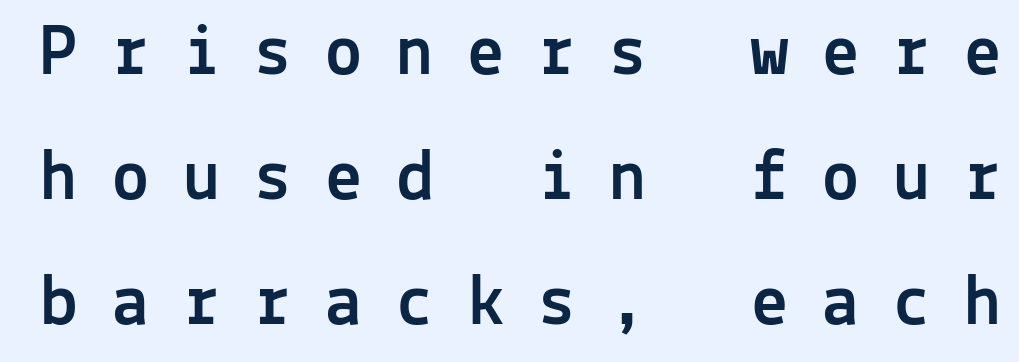
Font category for this specimen: sans-serif. The leading is moderate, giving the passage an even texture. Look at the tracking — it's clearly loosened, letters drifting apart. Lines of text with bare space underneath. Characters remain perfectly vertical along every line. These lines are rendered in a fixed-pitch font.
